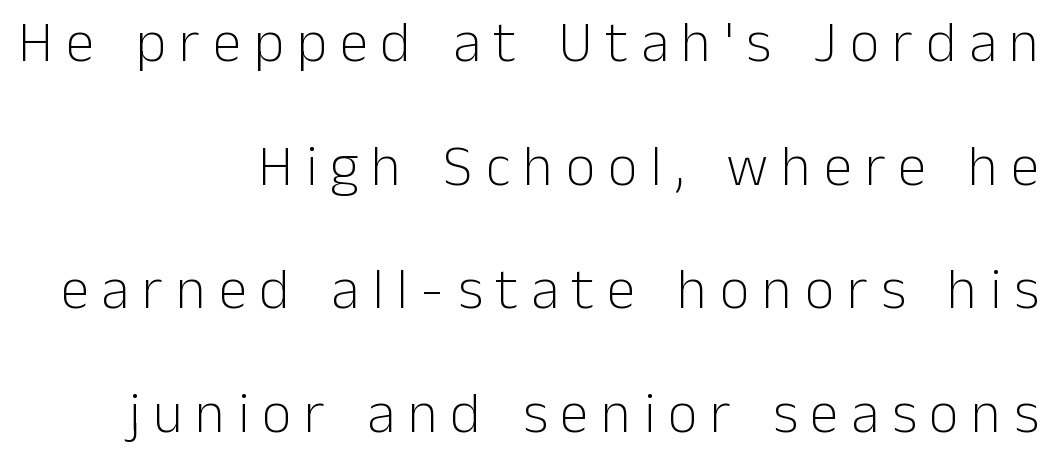
Q: Is the text bold? A: No.
Q: Is the text italic (slanted)? A: No, it is upright.
Q: Is the typeface a serif or a sans-serif typeface? A: Sans-serif.
Q: Is the text underlined? A: No.
Q: How is the paragraph aligned? A: Right-aligned.
Q: Is the spacing between letters normal or unusually wide? A: Unusually wide.
Q: Is the spacing between lines tight, normal or loose? A: Loose.
Q: Width (condensed, normal, or wide)? A: Normal.
Q: Stroke contrast? A: Low.
Q: x-height? A: Medium.
Q: Monospaced? A: No.
